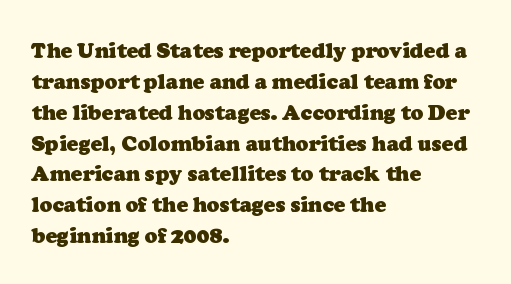
{"bold": "yes", "underline": "no", "align": "left", "line_spacing": "normal", "line_spacing_ratio": 1.47, "letter_spacing": "normal", "letter_spacing_em": 0.0, "glyph_px": 21}
